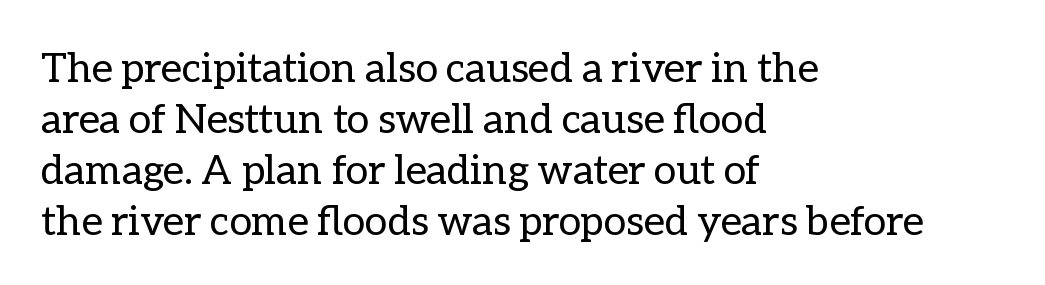
Posture: straight, roman, zero tilt. Compared with a centered layout, this one pins lines to the left instead. The letterforms sit at book weight or below. These lines are rendered in a variable-pitch font. The zone under the glyphs is completely vacant. Honestly, the letter spacing is just normal — you wouldn't notice it.
